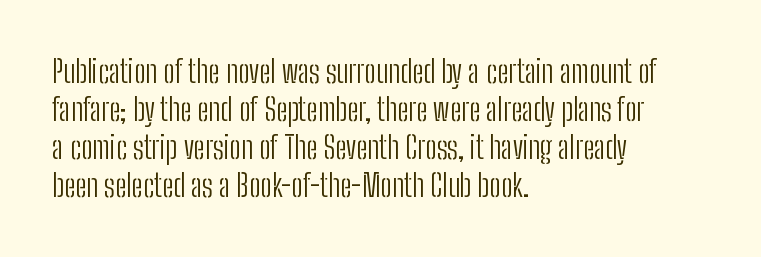
Look at the tracking — it's just the regular setting, nothing added. The paragraph shown leans on its left margin. Ascenders rise straight up at ninety degrees. Observe the absence of serifs on each vertical stroke in this sample.
